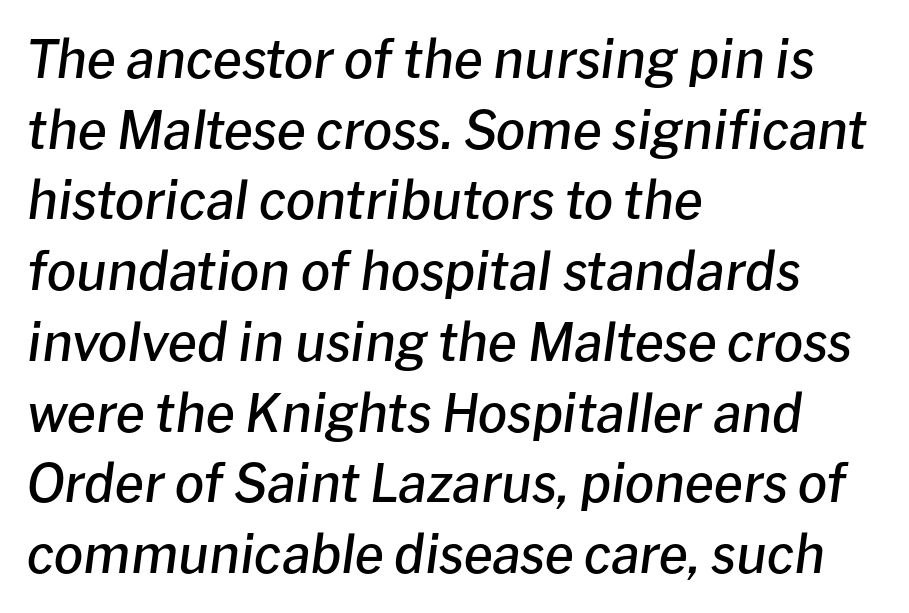
The font's italic variant was chosen for this text. The paragraph shown leans on its left margin. In terms of letterspacing, this is plain default setting. Honestly, there is no underline to notice here at all.
